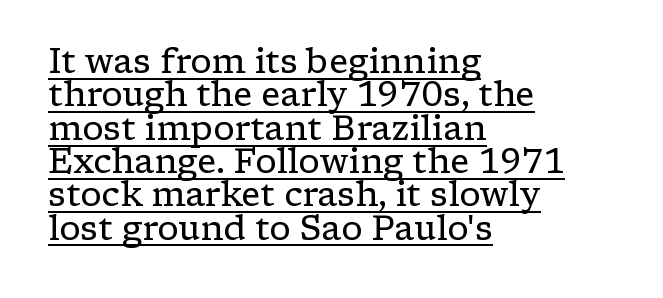
Q: Is the text bold? A: No.
Q: Is the text italic (slanted)? A: No, it is upright.
Q: Is the typeface a serif or a sans-serif typeface? A: Serif.
Q: Is the text underlined? A: Yes.
Q: How is the paragraph aligned? A: Left-aligned.
Q: Is the spacing between letters normal or unusually wide? A: Normal.
Q: Is the spacing between lines tight, normal or loose? A: Tight.
Q: Width (condensed, normal, or wide)? A: Wide.
Q: Stroke contrast? A: Low.
Q: x-height? A: Medium.
Q: Monospaced? A: No.
